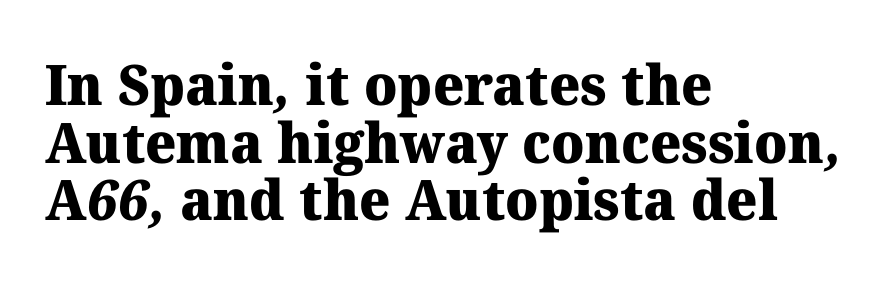
The image shows 56 px heavy serif type; set left-aligned, tight line spacing (1.03x), normal letter spacing, not underlined; medium stroke contrast and a medium x-height.
